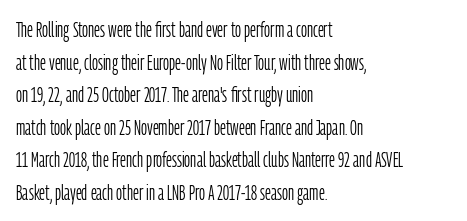
The axis of the letterforms is exactly vertical. Here the glyphs are tracked normally, forming tight word shapes. Descenders hang freely into open space. Line beginnings align vertically; line endings do not. The rows are spaced the way most documents space them.
